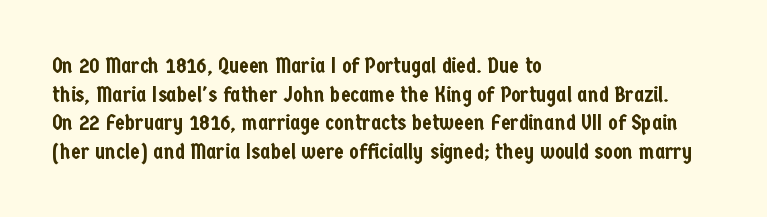
Q: Is the text italic (slanted)? A: No, it is upright.
Q: Is the text underlined? A: No.
Q: How is the paragraph aligned? A: Left-aligned.
Q: Is the spacing between letters normal or unusually wide? A: Normal.
Q: Is the spacing between lines tight, normal or loose? A: Normal.
